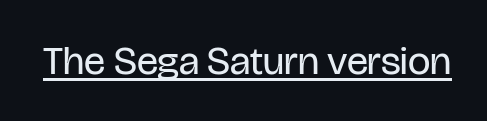
The image shows 40 px regular-weight, condensed sans-serif type, upright; set normal letter spacing, underlined; low stroke contrast and a large x-height.
